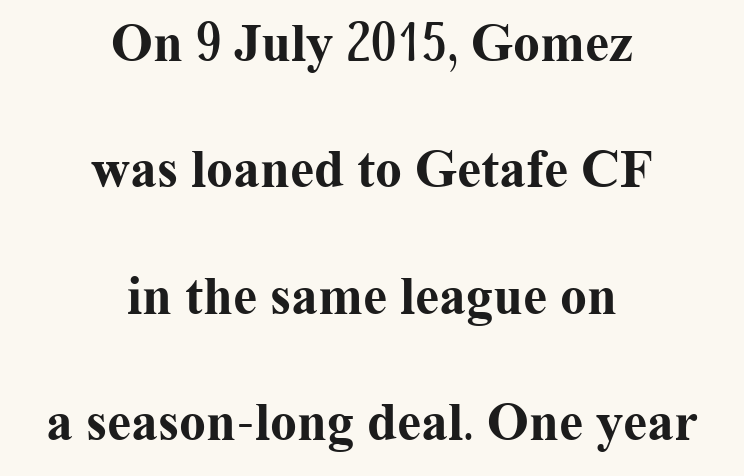
Q: Is the text bold? A: Yes.
Q: Is the text italic (slanted)? A: No, it is upright.
Q: Is the typeface a serif or a sans-serif typeface? A: Serif.
Q: Is the text underlined? A: No.
Q: How is the paragraph aligned? A: Centered.
Q: Is the spacing between letters normal or unusually wide? A: Normal.
Q: Is the spacing between lines tight, normal or loose? A: Loose.
Q: Width (condensed, normal, or wide)? A: Normal.
Q: Stroke contrast? A: Medium.
Q: x-height? A: Medium.
Q: Monospaced? A: No.
